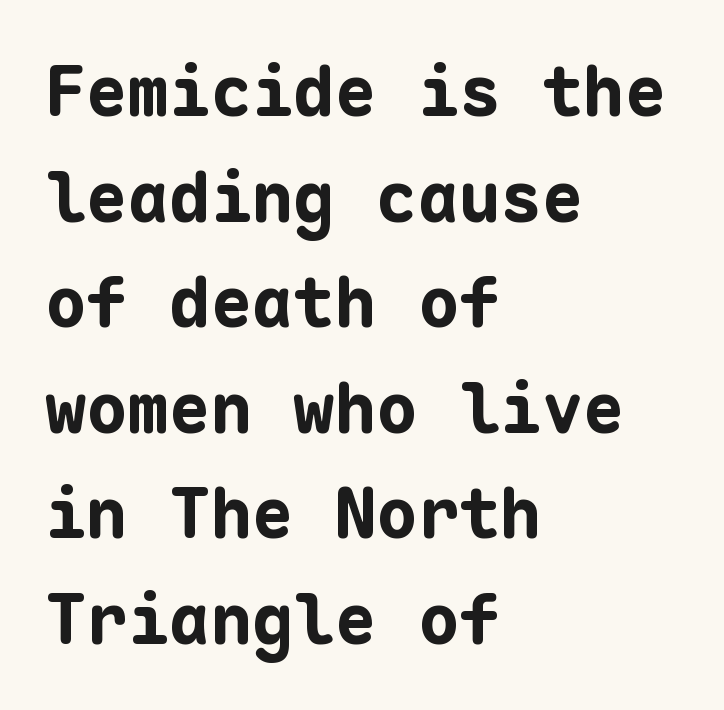
The image shows 69 px bold sans-serif type, upright, monospaced; set left-aligned, normal line spacing (1.53x), normal letter spacing, not underlined; low stroke contrast and a medium x-height.
